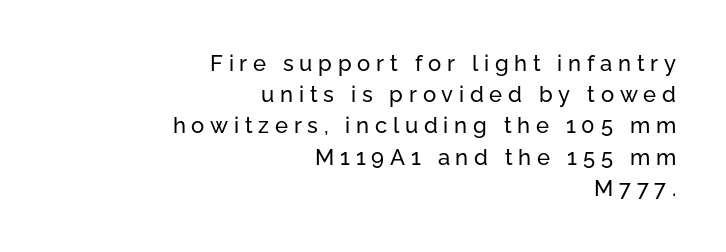
The image shows 22 px text type, upright; set right-aligned, normal line spacing (1.42x), unusually wide letter spacing (+0.26 em), not underlined.
